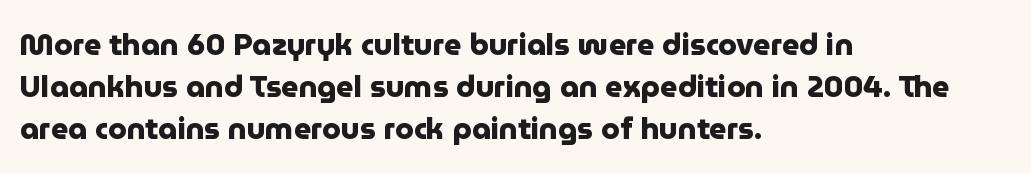
The typesetter chose a ragged-right arrangement here. Set as a true bold cut, around the 700 mark. Characters follow at the spacing the type designer built in. Looks like regular typesetting: each glyph gets only the width it needs. No feet cap the strokes, marking this as sans-serif type.
